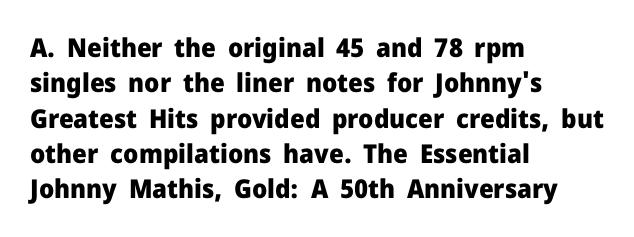
Normally led — the rows are evenly, conventionally spaced. A roman cut, with each character standing at attention. The gaps between neighbouring characters are ordinary and unremarkable. The words here are not underlined. Left-aligned paragraph, ragged on the right. The typesetting leans heavy: a genuine bold.
